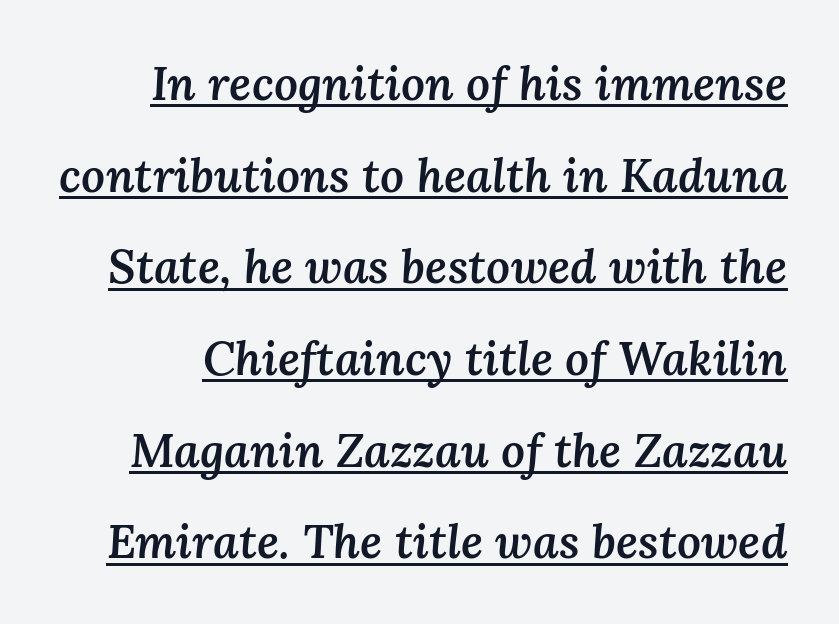
Q: Is the text bold? A: Semi-bold.
Q: Is the text italic (slanted)? A: Yes, it leans right by about 3 degrees.
Q: Is the text underlined? A: Yes.
Q: Is the spacing between letters normal or unusually wide? A: Normal.
Q: Is the spacing between lines tight, normal or loose? A: Loose.
Q: Width (condensed, normal, or wide)? A: Normal.
Q: Stroke contrast? A: Medium.
Q: x-height? A: Medium.
Q: Monospaced? A: No.
